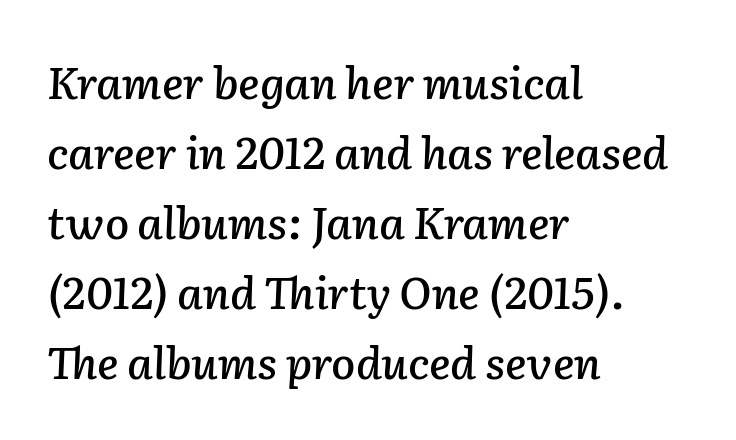
{"italic": "yes", "lean": "right", "slant_degrees": 2, "width": "normal", "stroke_contrast": "low", "x_height": "medium", "monospaced": "no", "underline": "no", "align": "left", "line_spacing": "normal", "line_spacing_ratio": 1.59, "letter_spacing": "normal", "letter_spacing_em": 0.0, "glyph_px": 44}
